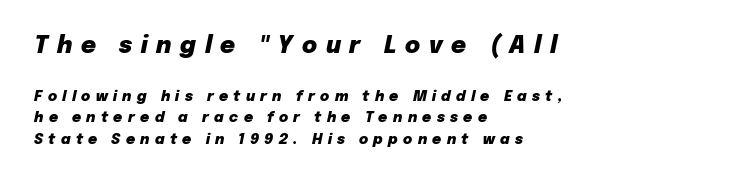
Q: Is the text bold? A: Yes.
Q: Is the text italic (slanted)? A: Yes, it leans right by about 12 degrees.
Q: Is the text underlined? A: No.
Q: How is the paragraph aligned? A: Left-aligned.
Q: Is the spacing between letters normal or unusually wide? A: Unusually wide.
Q: Is the spacing between lines tight, normal or loose? A: Normal.
Q: Which block of text is set in a larger size, the first (top) or the second (bottom)? A: The first (top) one.
